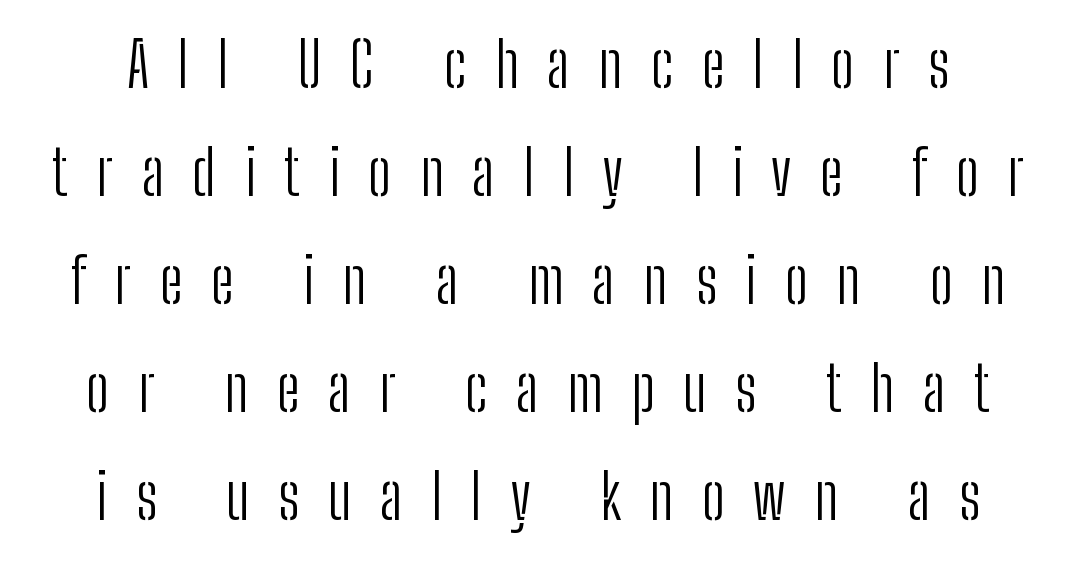
{"serif": "no", "italic": "no", "bold": "no", "weight": "light", "width": "condensed", "stroke_contrast": "low", "x_height": "medium", "monospaced": "no", "underline": "no", "line_spacing_ratio": 1.74, "letter_spacing": "wide", "letter_spacing_em": 0.46, "glyph_px": 62}
